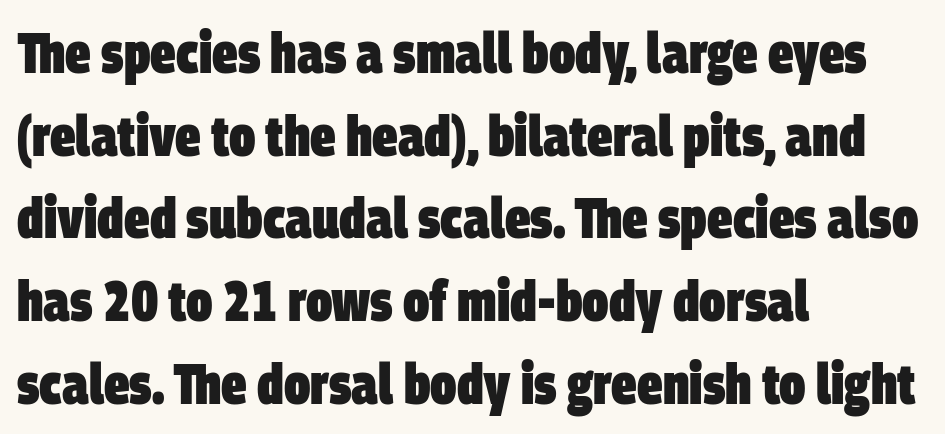
Q: Is the text bold? A: Yes.
Q: Is the typeface a serif or a sans-serif typeface? A: Sans-serif.
Q: Is the text underlined? A: No.
Q: How is the paragraph aligned? A: Left-aligned.
Q: Is the spacing between letters normal or unusually wide? A: Normal.
Q: Is the spacing between lines tight, normal or loose? A: Normal.
Q: Width (condensed, normal, or wide)? A: Condensed.
Q: Stroke contrast? A: Low.
Q: x-height? A: Large.
Q: Monospaced? A: No.
